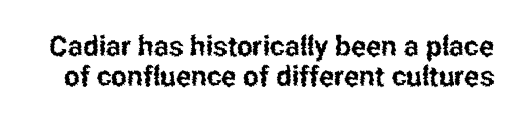
The image shows 28 px condensed sans-serif type, upright; set tight line spacing (1.06x), normal letter spacing, not underlined; low stroke contrast and a medium x-height.
